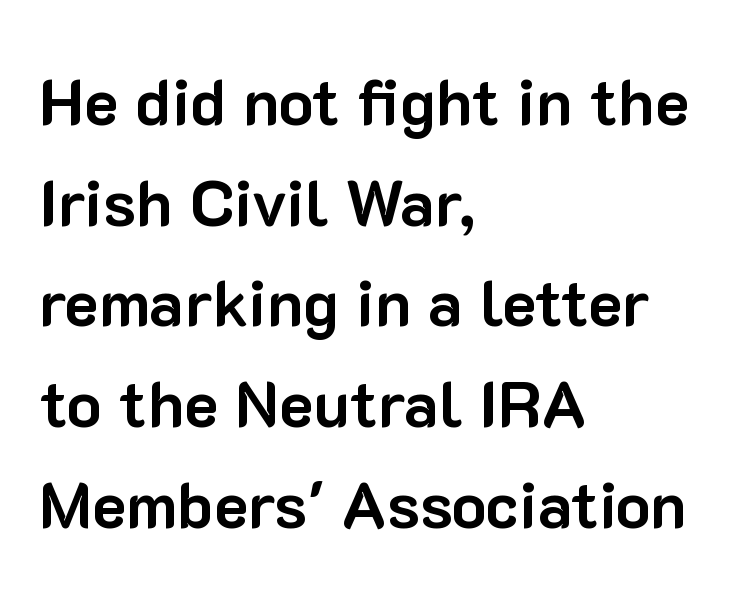
The image shows 65 px bold sans-serif type, upright; set left-aligned, normal line spacing (1.55x), normal letter spacing, not underlined; low stroke contrast and a medium x-height.
